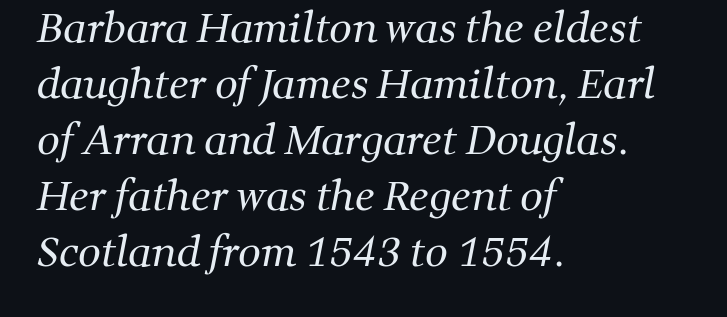
{"serif": "yes", "bold": "no", "weight": "regular", "width": "normal", "stroke_contrast": "medium", "x_height": "medium", "monospaced": "no", "underline": "no", "align": "left", "line_spacing": "normal", "line_spacing_ratio": 1.4, "letter_spacing": "normal", "letter_spacing_em": 0.0, "glyph_px": 40}
